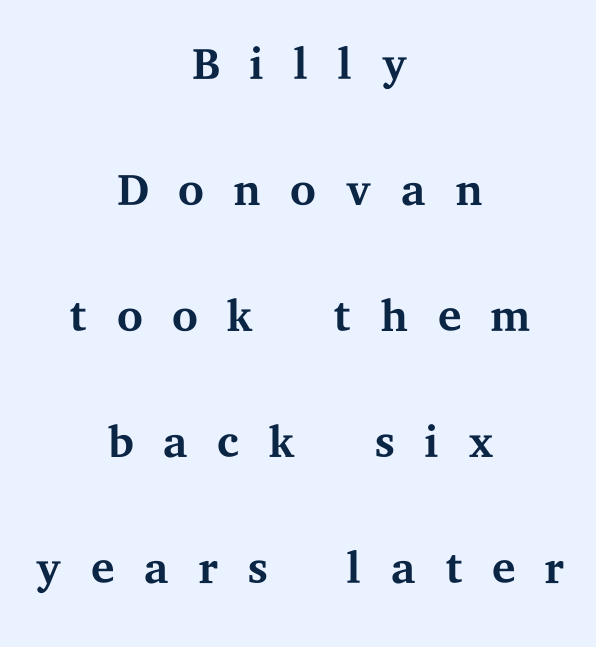
{"serif": "yes", "italic": "no", "bold": "no", "weight": "regular", "width": "wide", "stroke_contrast": "medium", "x_height": "medium", "monospaced": "no", "underline": "no", "align": "center", "line_spacing_ratio": 1.88, "letter_spacing": "wide", "letter_spacing_em": 0.41, "glyph_px": 67}
